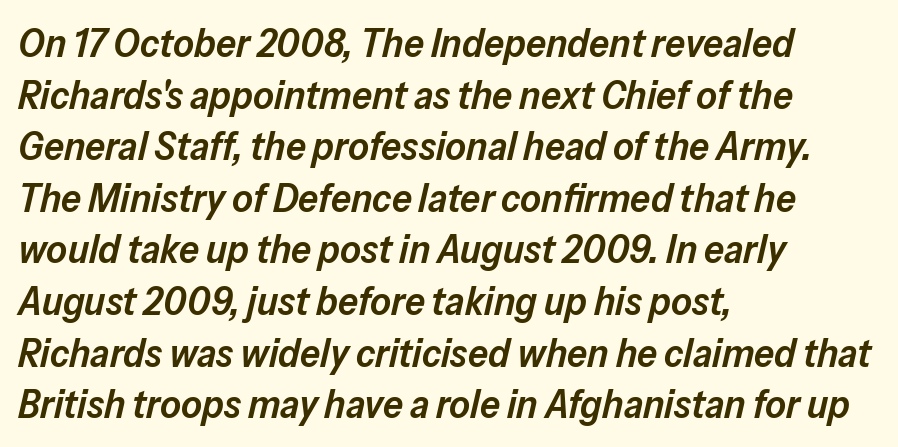
Italic? Definitely — the glyphs are oblique. The glyphs are unaccompanied by any horizontal stroke below them. These lines carry some extra weight — a demibold, not a full bold. Caption: standard tracking, unaltered. Spacing verdict: proportional, widths tailored to each character.
